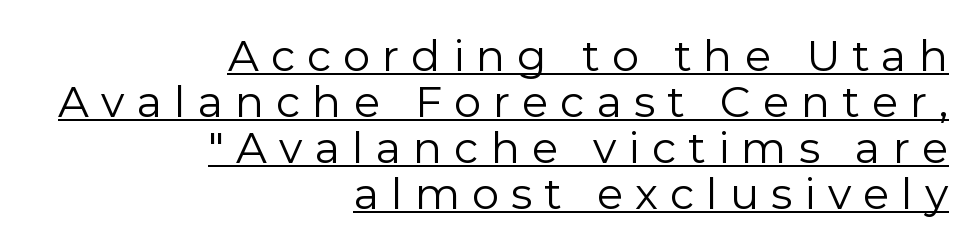
A light-to-regular cut is what we see here. Short note: letters widely spaced. The letters advance in unequal steps, a hallmark of proportional type. A baseline rule has been typeset under these characters.
